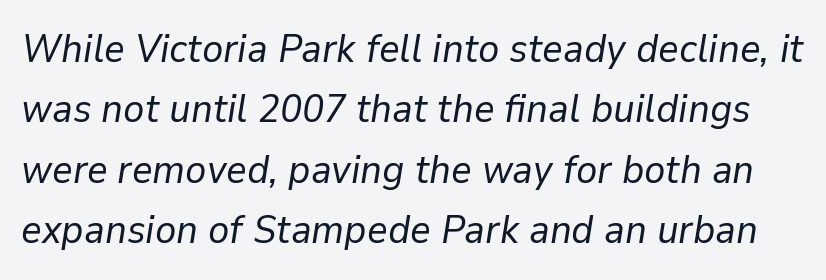
The image shows 40 px regular-weight type, italic (leaning right); set normal line spacing (1.51x), normal letter spacing, not underlined; low stroke contrast and a medium x-height.
